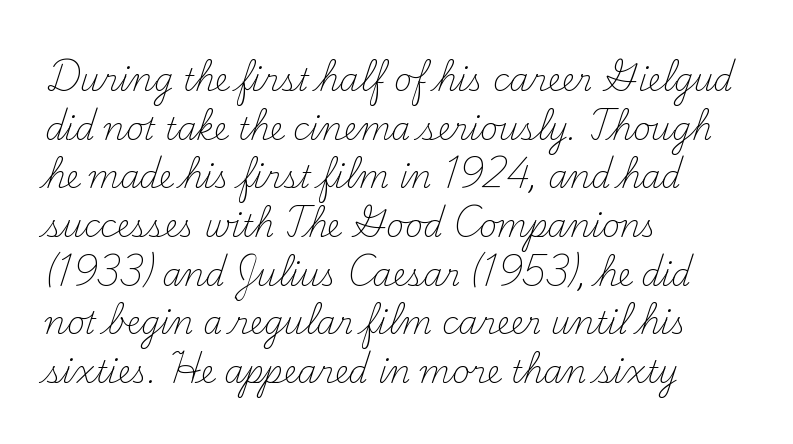
The letterforms sit at book weight or below. The rendering uses natural spacing where letterforms have individual widths. Regarding leading, the lines here are spaced in the standard way.
